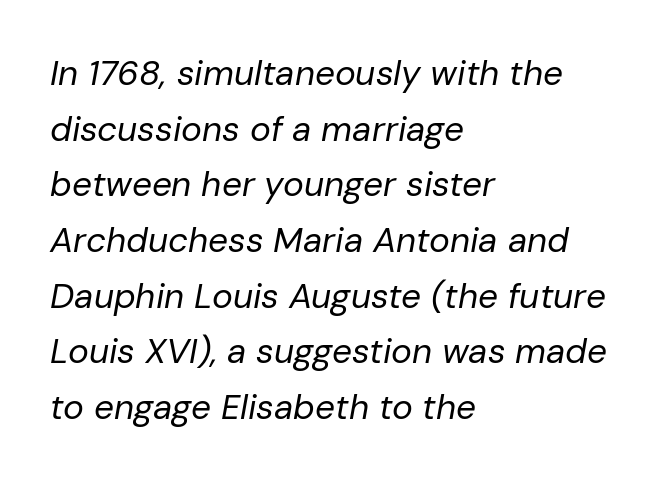
{"italic": "yes", "lean": "right", "slant_degrees": 10, "bold": "no", "weight": "regular", "width": "normal", "stroke_contrast": "low", "x_height": "medium", "monospaced": "no", "underline": "no", "align": "left", "line_spacing": "normal", "line_spacing_ratio": 1.59, "letter_spacing": "normal", "letter_spacing_em": 0.0, "glyph_px": 35}
